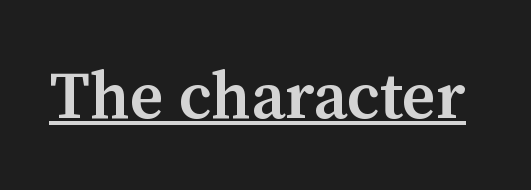
Q: Is the text bold? A: Semi-bold.
Q: Is the text italic (slanted)? A: No, it is upright.
Q: Is the typeface a serif or a sans-serif typeface? A: Serif.
Q: Is the text underlined? A: Yes.
Q: Is the spacing between letters normal or unusually wide? A: Normal.
Q: Width (condensed, normal, or wide)? A: Normal.
Q: Stroke contrast? A: Medium.
Q: x-height? A: Medium.
Q: Monospaced? A: No.
